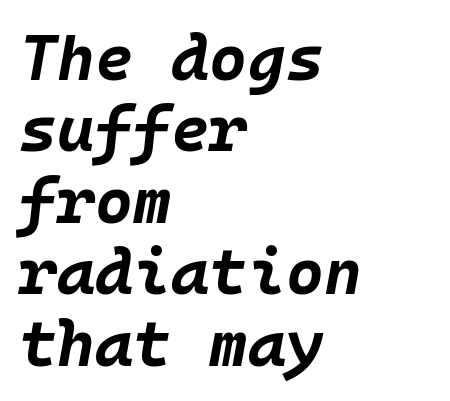
Q: Is the text bold? A: Yes.
Q: Is the text italic (slanted)? A: Yes, it leans right by about 10 degrees.
Q: Is the text underlined? A: No.
Q: How is the paragraph aligned? A: Left-aligned.
Q: Is the spacing between letters normal or unusually wide? A: Normal.
Q: Is the spacing between lines tight, normal or loose? A: Tight.
Q: Width (condensed, normal, or wide)? A: Normal.
Q: Stroke contrast? A: Low.
Q: x-height? A: Large.
Q: Monospaced? A: Yes.
